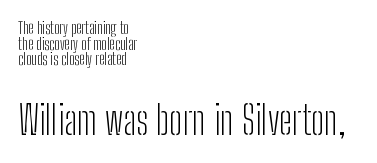
The image shows 39 px light, condensed sans-serif type, upright; set left-aligned, tight line spacing (0.98x), normal letter spacing, not underlined; the second (bottom) block is 2.44x larger; low stroke contrast and a medium x-height.
